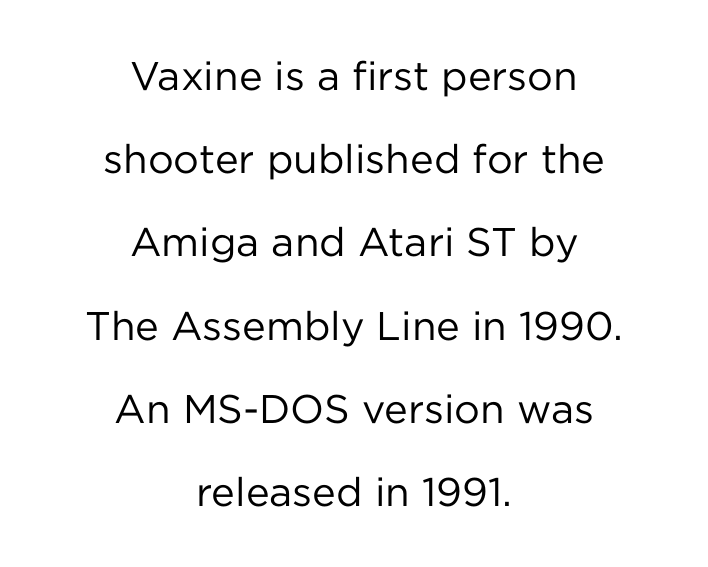
The image shows 40 px regular-weight sans-serif type, upright; set centered, loose line spacing (2.08x), normal letter spacing, not underlined; low stroke contrast and a medium x-height.
